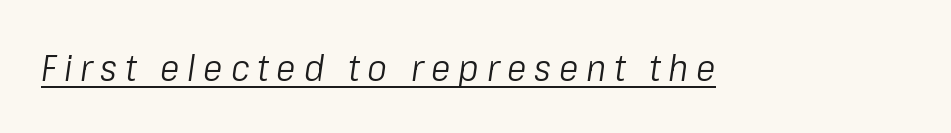
This is oblique type, the kind used for emphasis or titles. The rendering uses natural spacing where letterforms have individual widths. Weight: regular or lighter. Each word looks stretched out because of the extra space between its letters. A continuous stroke trails under the words, as in a hyperlink.
